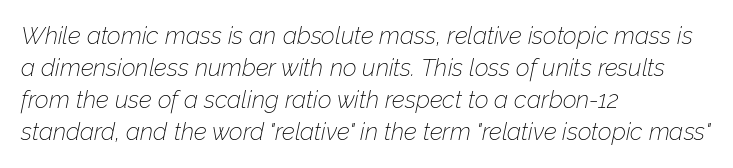
Q: Is the text bold? A: No.
Q: Is the text italic (slanted)? A: Yes, it leans right by about 12 degrees.
Q: Is the text underlined? A: No.
Q: How is the paragraph aligned? A: Left-aligned.
Q: Is the spacing between letters normal or unusually wide? A: Normal.
Q: Is the spacing between lines tight, normal or loose? A: Normal.
